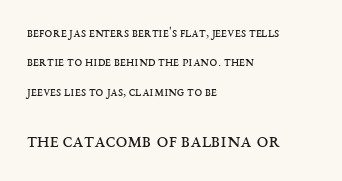
Compared with typical body copy, the letter spacing here is the same. Whoever set this chose breathing room over compactness in the vertical rhythm. The area under the type is left untouched. The lettering holds an erect, upright posture throughout. Vertical stems look standard width or narrower in stroke. The rag falls on the right side of this text block.
